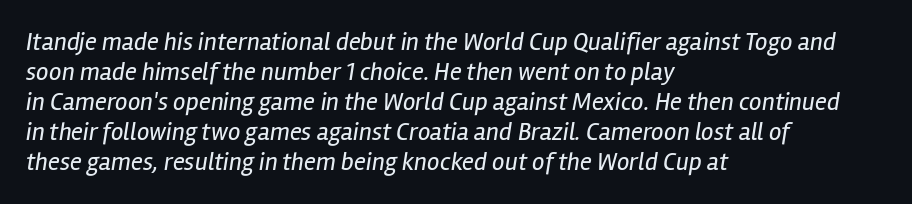
Q: Is the text bold? A: No.
Q: Is the text italic (slanted)? A: Yes, it leans right by about 12 degrees.
Q: Is the text underlined? A: No.
Q: How is the paragraph aligned? A: Left-aligned.
Q: Is the spacing between letters normal or unusually wide? A: Normal.
